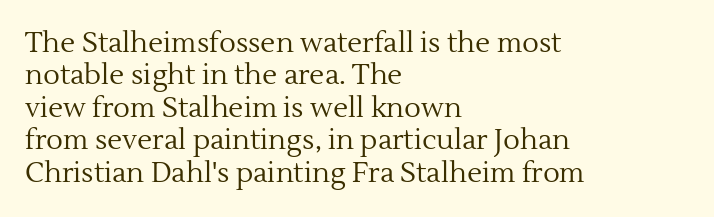
{"serif": "yes", "italic": "no", "bold": "no", "weight": "regular", "width": "normal", "x_height": "medium", "monospaced": "no", "underline": "no", "align": "left", "line_spacing_ratio": 1.16, "letter_spacing": "normal", "letter_spacing_em": 0.0, "glyph_px": 28}
